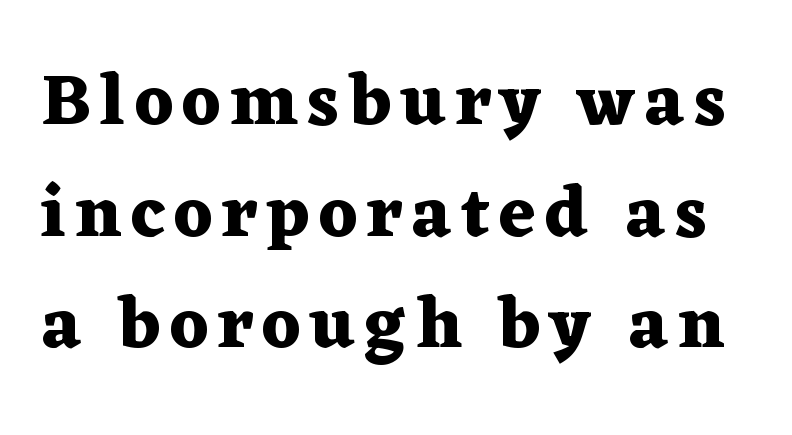
The image shows 72 px heavy, wide serif type, upright; set normal line spacing (1.55x), not underlined; medium stroke contrast and a medium x-height.
